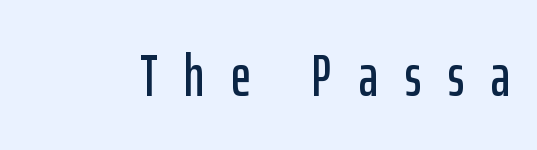
Words appear elongated and porous because spacing is wide. Type without underlining. A sans-serif font was chosen for this passage. Italic? Not at all — the glyphs are vertical.
